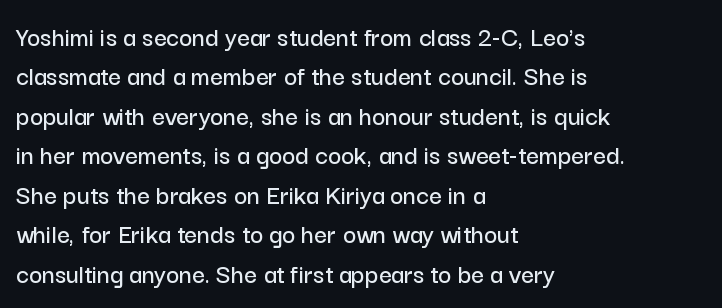
The line texture is even and compact thanks to regular tracking. Note the varied advance widths — an 'i' is clearly narrower than an 'm'. The foot of each line stays bare and open. Serifs: no, the terminals of the letterforms are clean. Compared with typical paragraphs, the rows here are spaced about the same.
